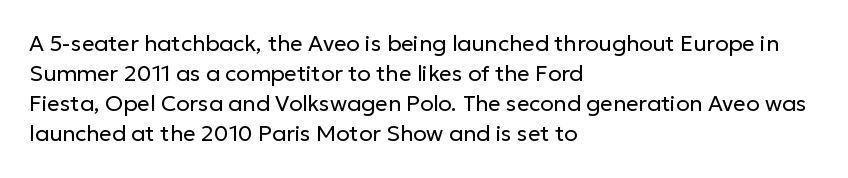
The letterforms sit shoulder to shoulder at normal distance. The space directly below the letters is spotless. Counters stay open thanks to moderate or lighter strokes. The vertical gap from one line to the next is medium. Ascenders rise straight up at ninety degrees. The ragged edge is on the right, which tells us the setting is flush left.
